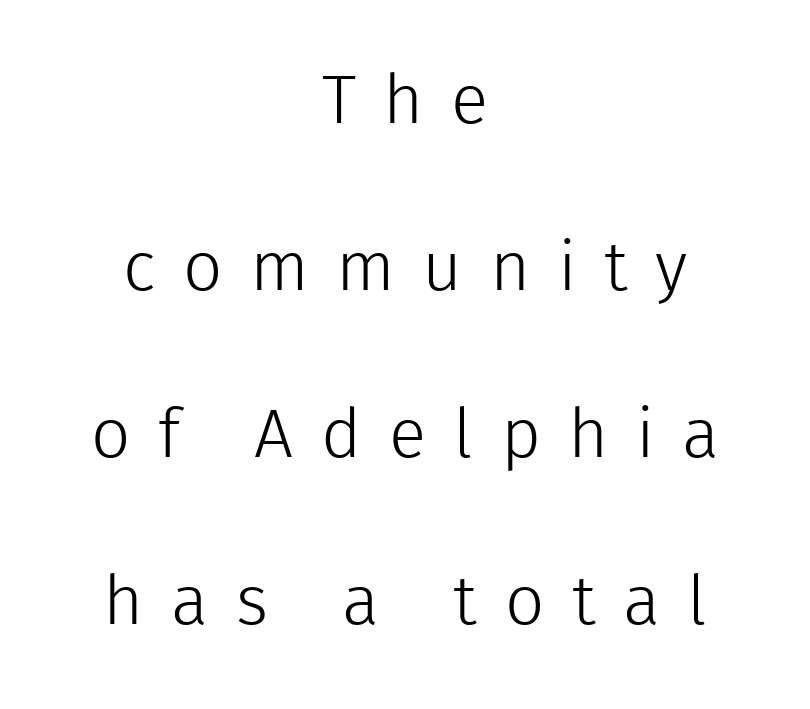
The zone under the glyphs is completely vacant. The glyphs in this specimen are sans serif. Regarding leading, the lines here are spaced well apart. Compared with a flush-left layout, this one balances lines on the center instead. The passage shown has open, widely tracked lettering throughout.
